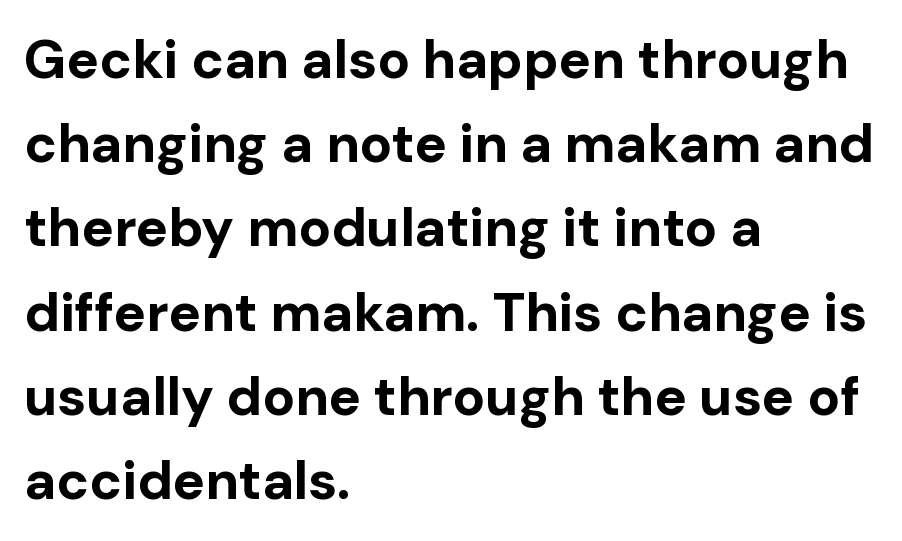
The image shows 54 px bold sans-serif type, upright; set left-aligned, normal line spacing (1.56x), normal letter spacing, not underlined; low stroke contrast and a medium x-height.
